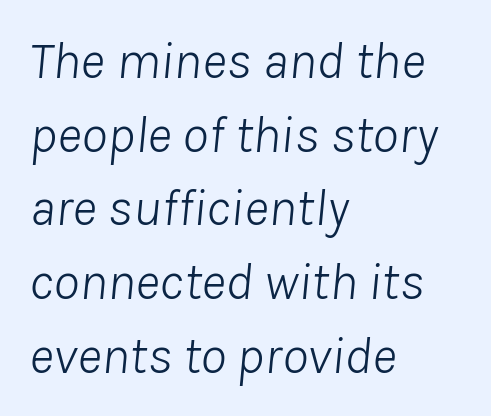
The image shows 53 px light type, italic (leaning right); set left-aligned, normal line spacing (1.39x), normal letter spacing, not underlined; low stroke contrast and a medium x-height.
